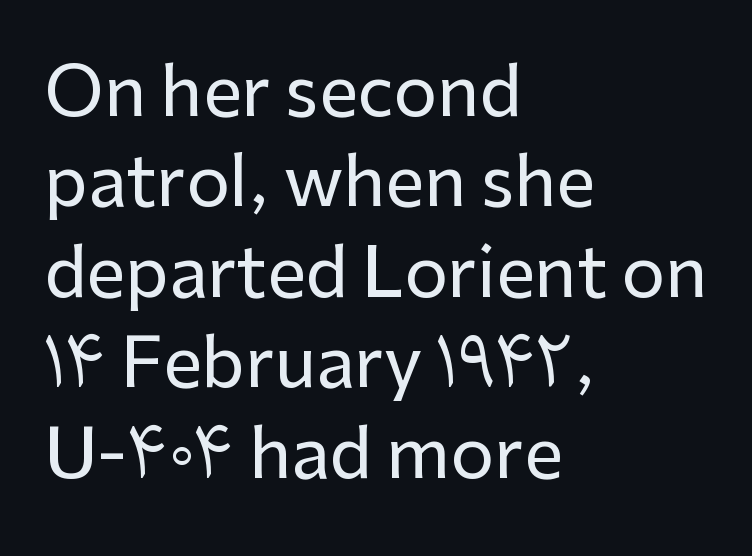
{"serif": "no", "italic": "no", "width": "normal", "stroke_contrast": "low", "x_height": "medium", "monospaced": "no", "underline": "no", "align": "left", "line_spacing": "normal", "line_spacing_ratio": 1.31, "letter_spacing": "normal", "letter_spacing_em": 0.0, "glyph_px": 69}
